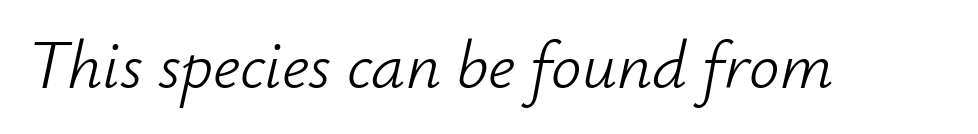
Q: Is the text bold? A: No.
Q: Is the text italic (slanted)? A: Yes, it leans right by about 12 degrees.
Q: Is the text underlined? A: No.
Q: Is the spacing between letters normal or unusually wide? A: Normal.
Q: Width (condensed, normal, or wide)? A: Normal.
Q: Stroke contrast? A: Low.
Q: x-height? A: Small.
Q: Monospaced? A: No.
